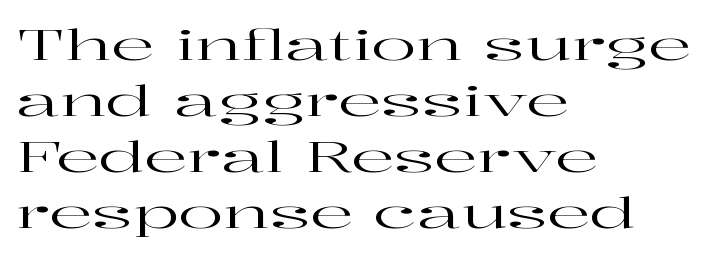
The image shows 42 px wide serif type, upright; set left-aligned, normal line spacing (1.33x), normal letter spacing, not underlined; high stroke contrast and a medium x-height.
